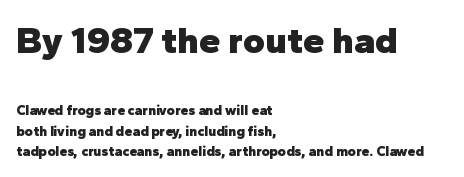
The image shows 38 px heavy sans-serif type, upright; set left-aligned, normal line spacing (1.45x), normal letter spacing, not underlined; the first (top) block is 2.71x larger; low stroke contrast and a medium x-height.
